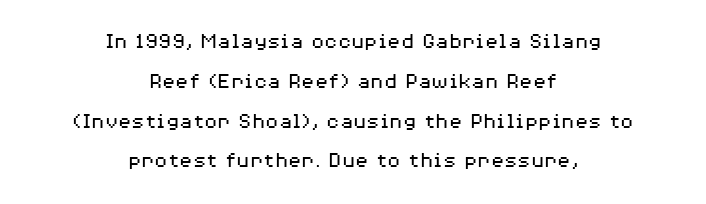
{"italic": "no", "bold": "no", "underline": "no", "align": "center", "line_spacing_ratio": 1.81, "letter_spacing": "normal", "letter_spacing_em": 0.0, "glyph_px": 22}
